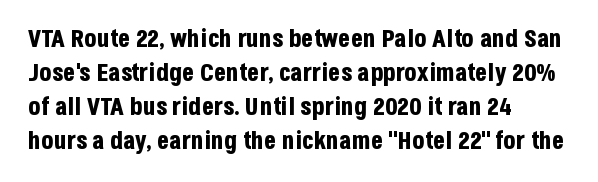
{"italic": "no", "bold": "yes", "underline": "no", "align": "left", "line_spacing": "normal", "line_spacing_ratio": 1.36, "letter_spacing": "normal", "letter_spacing_em": 0.0, "glyph_px": 25}
